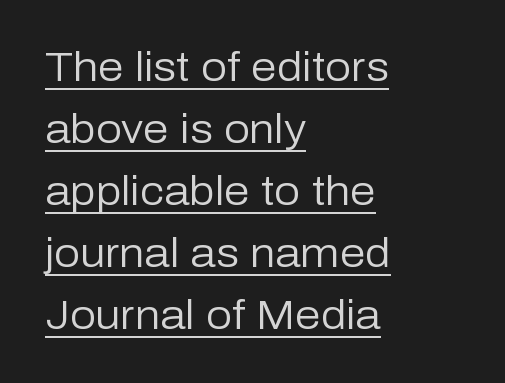
{"serif": "no", "italic": "no", "bold": "no", "weight": "regular", "width": "normal", "stroke_contrast": "low", "x_height": "medium", "monospaced": "no", "underline": "yes", "align": "left", "line_spacing": "normal", "line_spacing_ratio": 1.51, "letter_spacing": "normal", "letter_spacing_em": 0.0, "glyph_px": 41}
